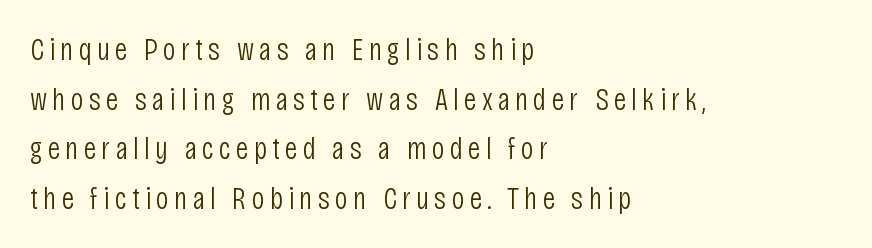
The image shows 32 px light, condensed sans-serif type, upright; set left-aligned, normal line spacing (1.55x), not underlined; low stroke contrast and a large x-height.
